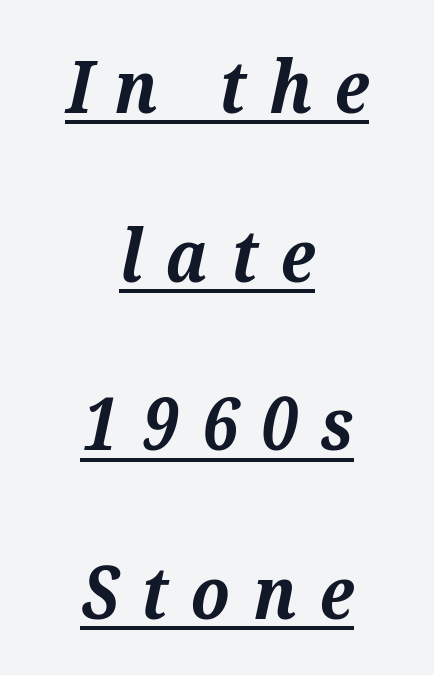
{"serif": "yes", "italic": "yes", "lean": "right", "slant_degrees": 12, "bold": "yes", "weight": "bold", "width": "normal", "stroke_contrast": "medium", "x_height": "medium", "monospaced": "no", "underline": "yes", "align": "center", "line_spacing": "loose", "line_spacing_ratio": 2.31, "letter_spacing": "wide", "letter_spacing_em": 0.31, "glyph_px": 73}
